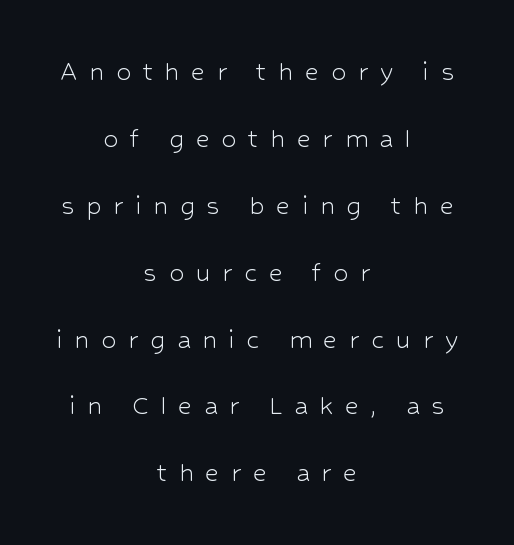
Q: Is the text bold? A: No.
Q: Is the text italic (slanted)? A: No, it is upright.
Q: Is the typeface a serif or a sans-serif typeface? A: Sans-serif.
Q: Is the text underlined? A: No.
Q: How is the paragraph aligned? A: Centered.
Q: Is the spacing between letters normal or unusually wide? A: Unusually wide.
Q: Is the spacing between lines tight, normal or loose? A: Loose.
Q: Width (condensed, normal, or wide)? A: Normal.
Q: Stroke contrast? A: Low.
Q: x-height? A: Medium.
Q: Monospaced? A: No.
